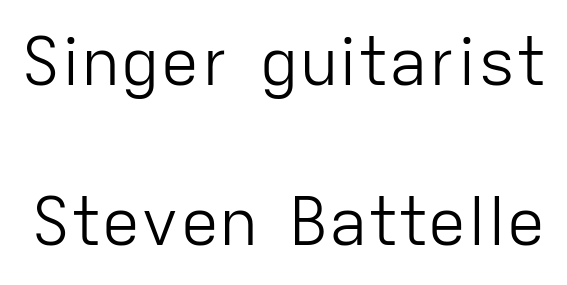
The image shows 66 px light sans-serif type, upright; set loose line spacing (2.42x), normal letter spacing, not underlined; low stroke contrast and a medium x-height.
